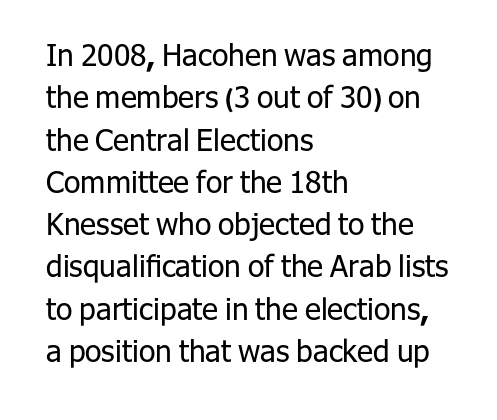
{"serif": "no", "italic": "no", "bold": "no", "weight": "regular", "width": "normal", "stroke_contrast": "low", "x_height": "medium", "monospaced": "no", "underline": "no", "align": "left", "line_spacing": "normal", "line_spacing_ratio": 1.41, "letter_spacing": "normal", "letter_spacing_em": 0.0, "glyph_px": 30}
